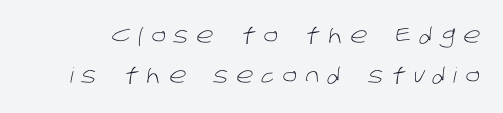
The image shows 21 px text type; set loose line spacing (1.92x), unusually wide letter spacing (+0.4 em), not underlined.
